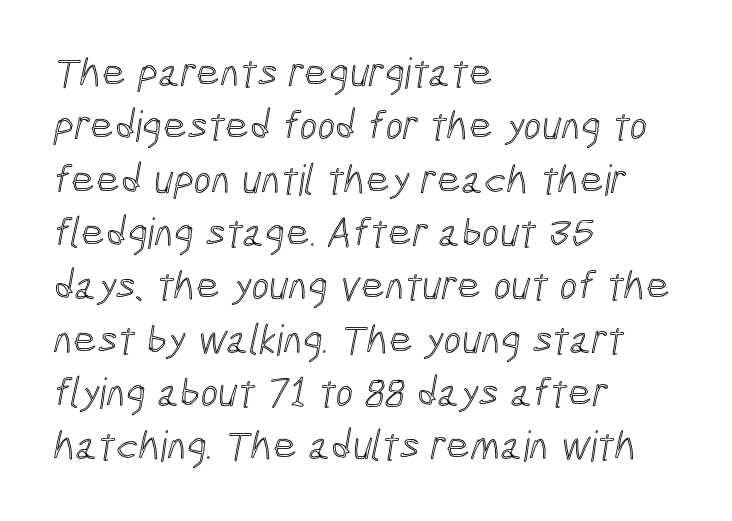
The image shows 42 px condensed type; set left-aligned, normal line spacing (1.27x), normal letter spacing, not underlined; a medium x-height.
